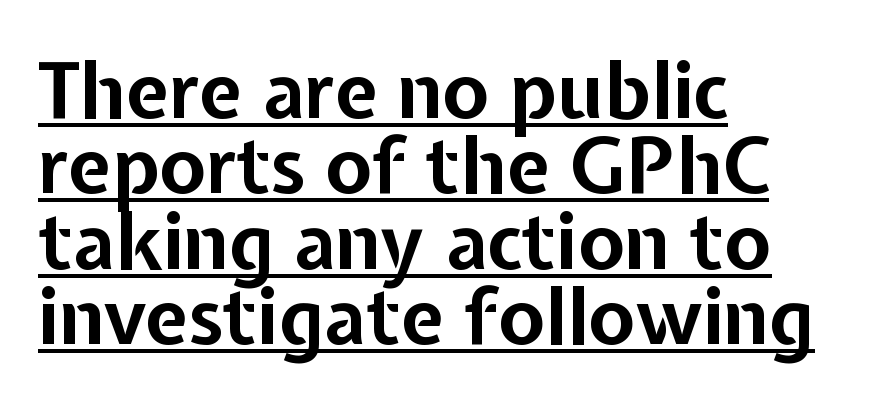
{"serif": "no", "italic": "no", "bold": "yes", "weight": "bold", "width": "normal", "stroke_contrast": "low", "x_height": "medium", "monospaced": "no", "underline": "yes", "align": "left", "line_spacing": "tight", "line_spacing_ratio": 0.98, "letter_spacing": "normal", "letter_spacing_em": 0.0, "glyph_px": 77}
